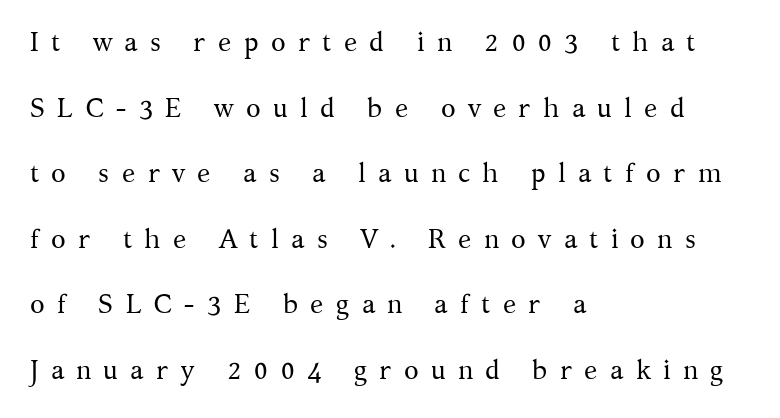
Each line starts at the same left margin while the right side varies. Airy leading. Underline: absent. Substantial extra tracking has been applied to these lines.
